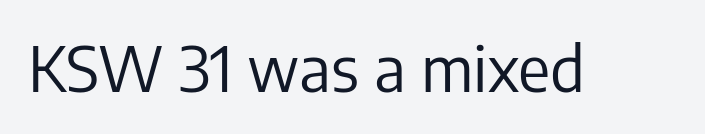
{"serif": "no", "italic": "no", "bold": "no", "weight": "regular", "width": "normal", "stroke_contrast": "low", "x_height": "medium", "monospaced": "no", "underline": "no", "letter_spacing": "normal", "letter_spacing_em": 0.0, "glyph_px": 62}
